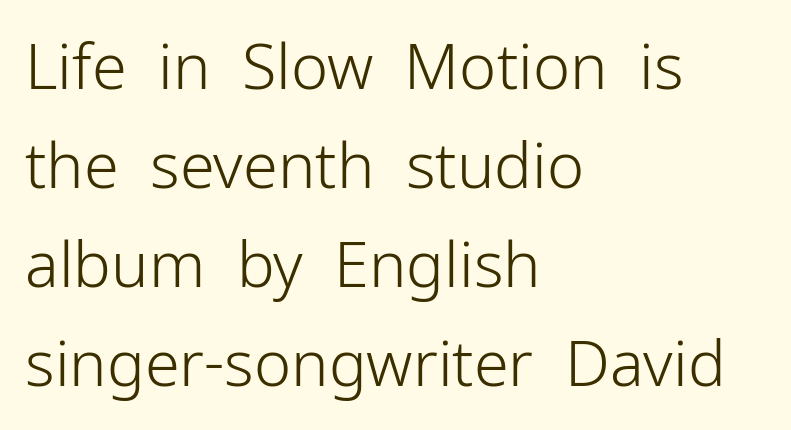
{"serif": "no", "italic": "no", "bold": "no", "weight": "light", "width": "normal", "stroke_contrast": "low", "x_height": "medium", "monospaced": "no", "underline": "no", "align": "left", "line_spacing": "normal", "line_spacing_ratio": 1.57, "letter_spacing": "normal", "letter_spacing_em": 0.0, "glyph_px": 63}
